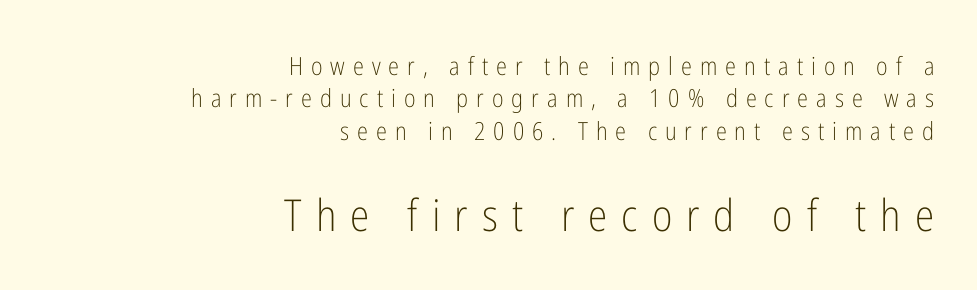
Q: Is the text bold? A: No.
Q: Is the text italic (slanted)? A: No, it is upright.
Q: Is the typeface a serif or a sans-serif typeface? A: Sans-serif.
Q: Is the text underlined? A: No.
Q: How is the paragraph aligned? A: Right-aligned.
Q: Is the spacing between letters normal or unusually wide? A: Unusually wide.
Q: Is the spacing between lines tight, normal or loose? A: Normal.
Q: Which block of text is set in a larger size, the first (top) or the second (bottom)? A: The second (bottom) one.
Q: Width (condensed, normal, or wide)? A: Condensed.
Q: Stroke contrast? A: Low.
Q: x-height? A: Medium.
Q: Monospaced? A: No.
